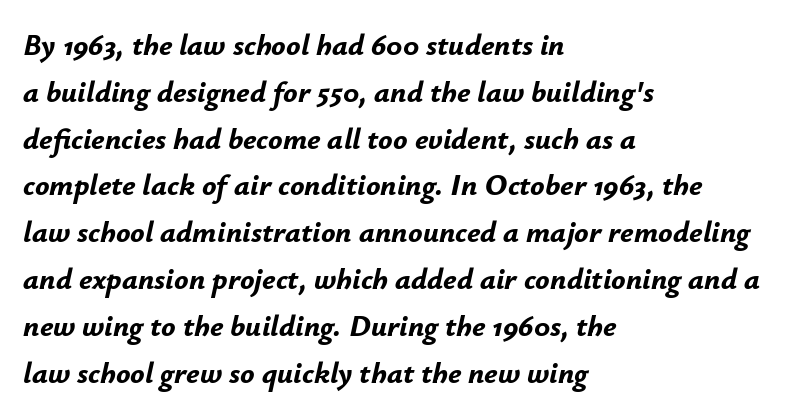
The rendering uses natural spacing where letterforms have individual widths. Baseline-to-baseline distance is the conventional proportion of letter height. Quick note: italic. Is the letter spacing exaggerated? No — it looks like the ordinary default.
